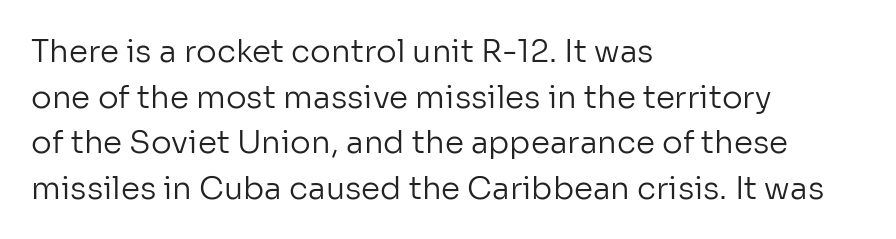
The lines sit at an ordinary, default distance from one another. Typographically, this falls in the sans-serif category. On a weight scale, this lands at 450 or below. Glyph-to-glyph distance matches everyday printed text. Beneath every word, the page is bare. Varying glyph widths throughout — classic text-font behaviour.
